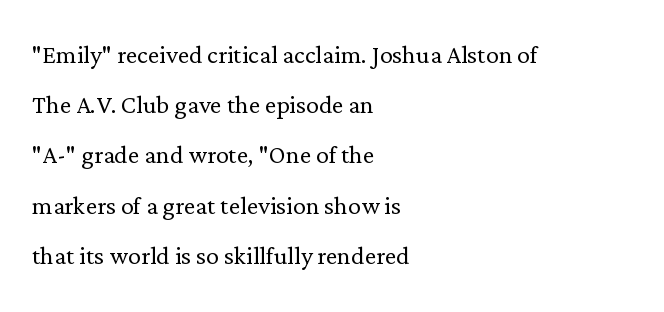
Q: Is the text bold? A: No.
Q: Is the text italic (slanted)? A: No, it is upright.
Q: Is the typeface a serif or a sans-serif typeface? A: Serif.
Q: Is the text underlined? A: No.
Q: How is the paragraph aligned? A: Left-aligned.
Q: Is the spacing between letters normal or unusually wide? A: Normal.
Q: Is the spacing between lines tight, normal or loose? A: Normal.
Q: Width (condensed, normal, or wide)? A: Normal.
Q: Stroke contrast? A: Low.
Q: x-height? A: Medium.
Q: Monospaced? A: No.
